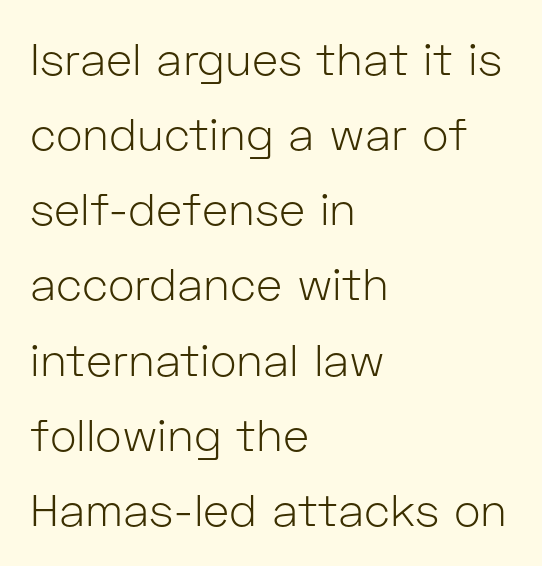
{"serif": "no", "italic": "no", "bold": "no", "weight": "light", "width": "normal", "stroke_contrast": "low", "x_height": "medium", "monospaced": "no", "underline": "no", "align": "left", "line_spacing": "normal", "line_spacing_ratio": 1.67, "letter_spacing": "normal", "letter_spacing_em": 0.0, "glyph_px": 45}
